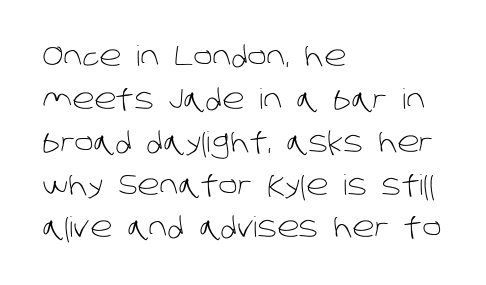
Q: Is the text bold? A: No.
Q: Is the typeface a serif or a sans-serif typeface? A: Sans-serif.
Q: Is the text underlined? A: No.
Q: How is the paragraph aligned? A: Left-aligned.
Q: Is the spacing between letters normal or unusually wide? A: Normal.
Q: Is the spacing between lines tight, normal or loose? A: Normal.
Q: Width (condensed, normal, or wide)? A: Normal.
Q: Stroke contrast? A: Low.
Q: x-height? A: Large.
Q: Monospaced? A: No.
